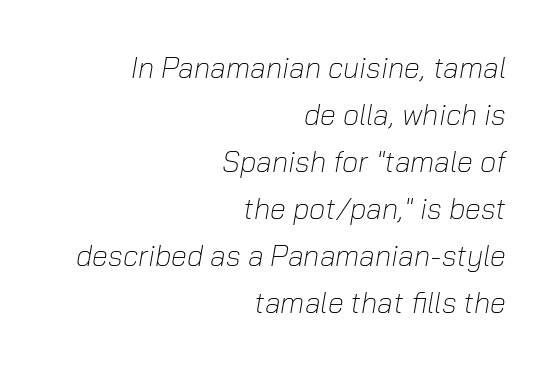
Q: Is the text bold? A: No.
Q: Is the text italic (slanted)? A: Yes, it leans right by about 10 degrees.
Q: Is the text underlined? A: No.
Q: How is the paragraph aligned? A: Right-aligned.
Q: Is the spacing between letters normal or unusually wide? A: Normal.
Q: Is the spacing between lines tight, normal or loose? A: Normal.
Q: Width (condensed, normal, or wide)? A: Normal.
Q: Stroke contrast? A: Low.
Q: x-height? A: Medium.
Q: Monospaced? A: No.
